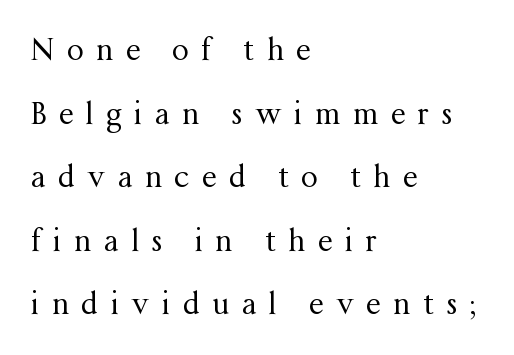
{"serif": "yes", "italic": "no", "bold": "no", "weight": "regular", "width": "normal", "stroke_contrast": "medium", "x_height": "medium", "monospaced": "no", "underline": "no", "align": "left", "line_spacing": "loose", "line_spacing_ratio": 2.12, "letter_spacing": "wide", "letter_spacing_em": 0.41, "glyph_px": 30}
